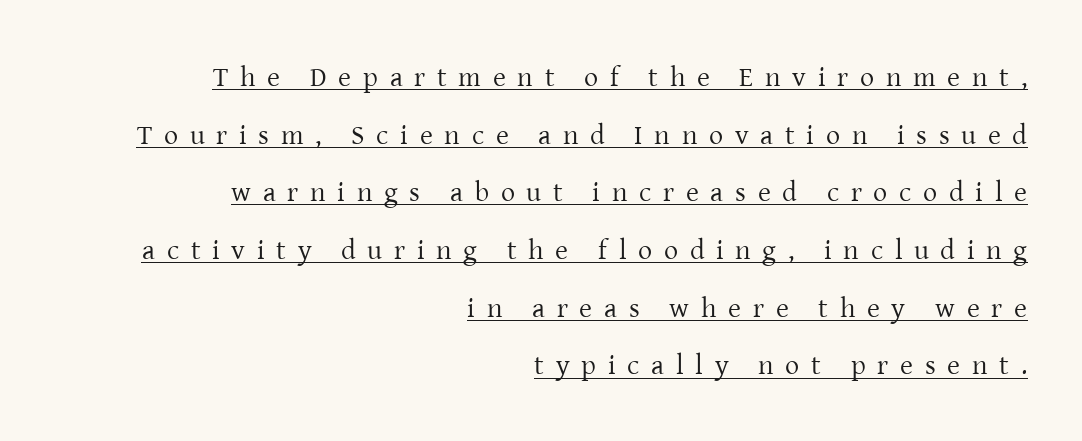
{"serif": "yes", "italic": "no", "bold": "no", "weight": "regular", "width": "normal", "stroke_contrast": "low", "x_height": "medium", "monospaced": "no", "underline": "yes", "align": "right", "line_spacing": "loose", "line_spacing_ratio": 2.06, "letter_spacing": "wide", "letter_spacing_em": 0.42, "glyph_px": 28}
